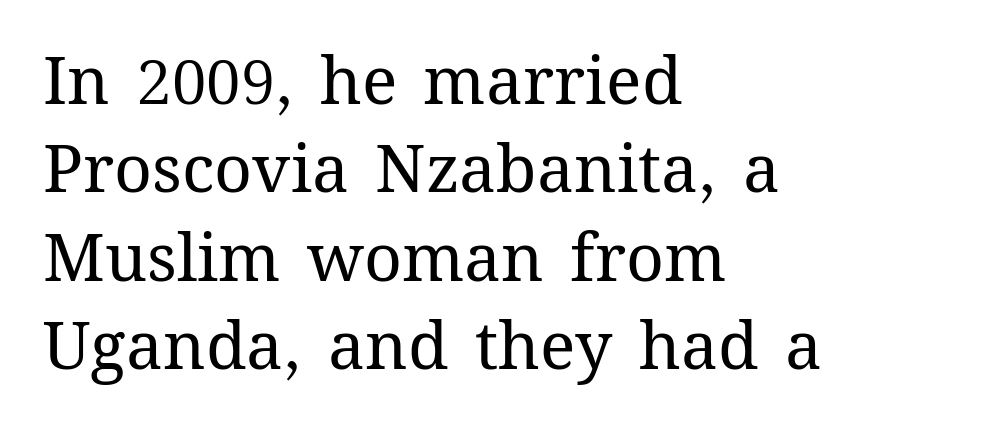
The image shows 66 px regular-weight type, upright; set left-aligned, normal line spacing (1.34x), normal letter spacing, not underlined; medium stroke contrast and a medium x-height.
